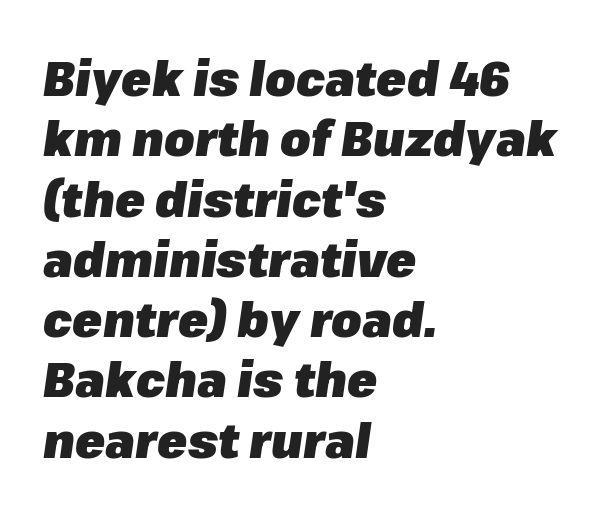
{"italic": "yes", "lean": "right", "slant_degrees": 8, "bold": "yes", "weight": "heavy", "width": "normal", "stroke_contrast": "low", "x_height": "medium", "monospaced": "no", "underline": "no", "align": "left", "line_spacing_ratio": 1.23, "letter_spacing": "normal", "letter_spacing_em": 0.0, "glyph_px": 49}
